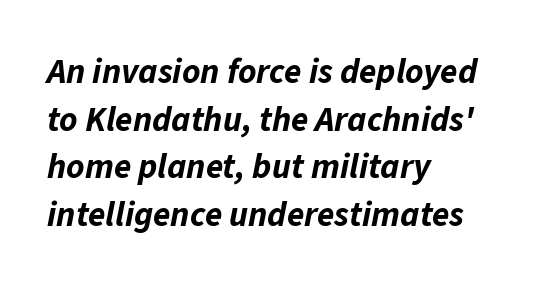
Q: Is the text bold? A: Yes.
Q: Is the text italic (slanted)? A: Yes, it leans right by about 11 degrees.
Q: Is the text underlined? A: No.
Q: How is the paragraph aligned? A: Left-aligned.
Q: Is the spacing between letters normal or unusually wide? A: Normal.
Q: Is the spacing between lines tight, normal or loose? A: Normal.
Q: Width (condensed, normal, or wide)? A: Normal.
Q: Stroke contrast? A: Low.
Q: x-height? A: Medium.
Q: Monospaced? A: No.
